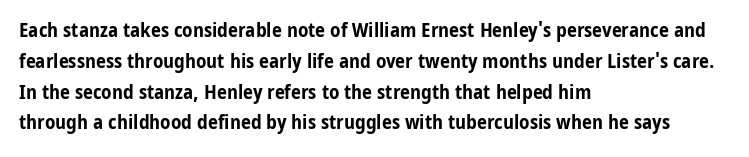
A student would call this left alignment; a typographer would say flush left, rag right. Any mark beneath the type? The region is blank. A dark, heavy texture on the line: the type is bold. The leading is moderate, giving the passage an even texture. The gaps between neighbouring characters are ordinary and unremarkable. The axis of the letterforms is exactly vertical.
